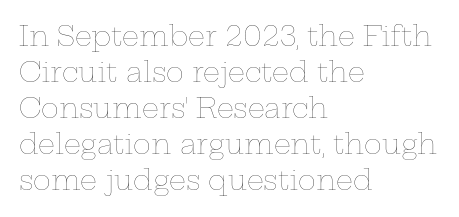
A clean baseline with only descenders dipping below it. The letters stand upright; this is a roman face. The letterforms sit shoulder to shoulder at normal distance. The compositor pushed each line to the left boundary.
